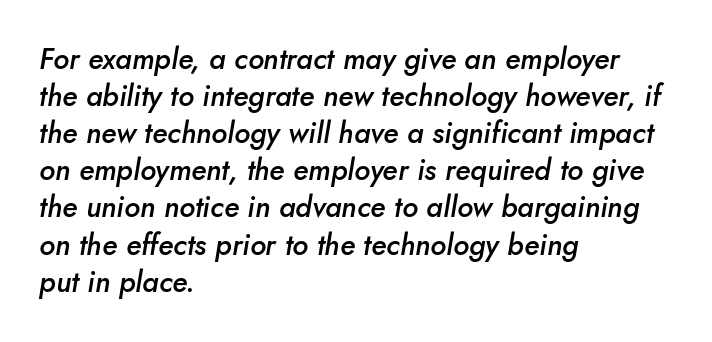
The image shows 29 px semibold type, italic (leaning right); set left-aligned, normal line spacing (1.28x), normal letter spacing, not underlined; low stroke contrast and a small x-height.
